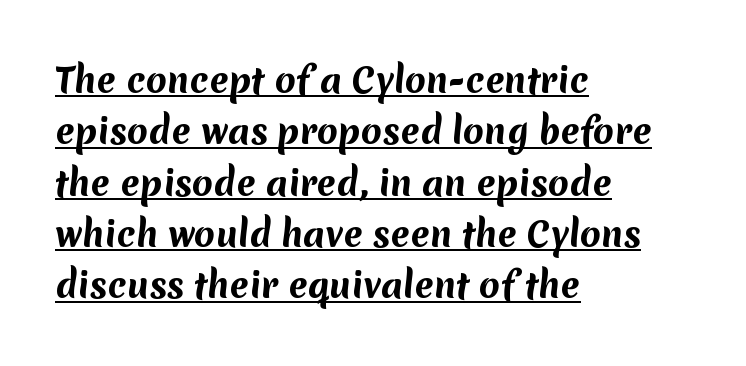
The image shows 34 px bold sans-serif type; set left-aligned, normal line spacing (1.51x), normal letter spacing, underlined; medium stroke contrast and a medium x-height.
